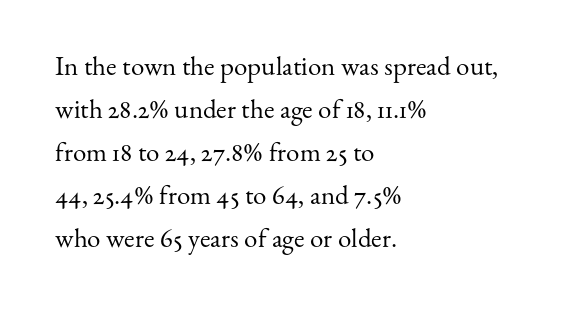
Line beginnings align vertically; line endings do not. Quick note: not italic, upright. No chunkiness to these letters — they're not bold. Default kerning and tracking; the words read as compact shapes.
